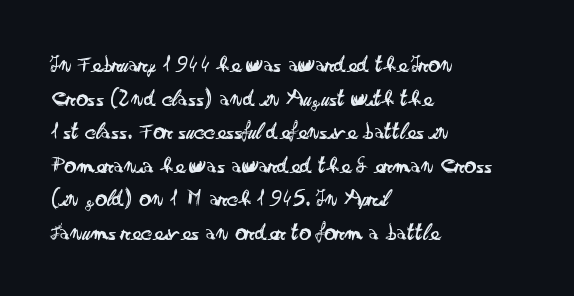
{"italic": "no", "bold": "no", "underline": "no", "align": "left", "line_spacing": "normal", "line_spacing_ratio": 1.4, "letter_spacing": "normal", "letter_spacing_em": 0.0, "glyph_px": 24}
